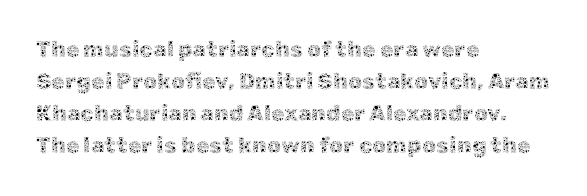
{"italic": "no", "bold": "no", "underline": "no", "align": "left", "line_spacing": "normal", "line_spacing_ratio": 1.46, "letter_spacing": "normal", "letter_spacing_em": 0.0, "glyph_px": 22}
